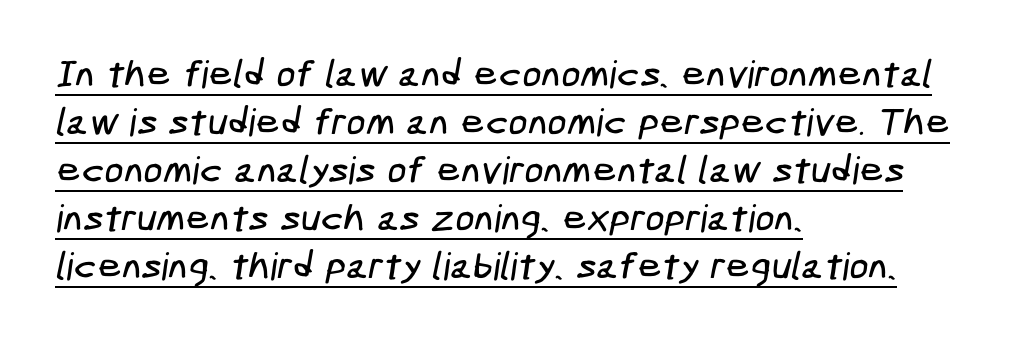
The image shows 38 px condensed sans-serif type; set left-aligned, normal line spacing (1.26x), normal letter spacing, underlined; low stroke contrast and a medium x-height.
